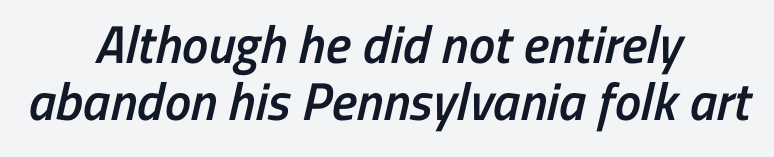
The image shows 53 px semibold, condensed sans-serif type; set centered, tight line spacing (1.07x), normal letter spacing, not underlined; low stroke contrast and a medium x-height.
